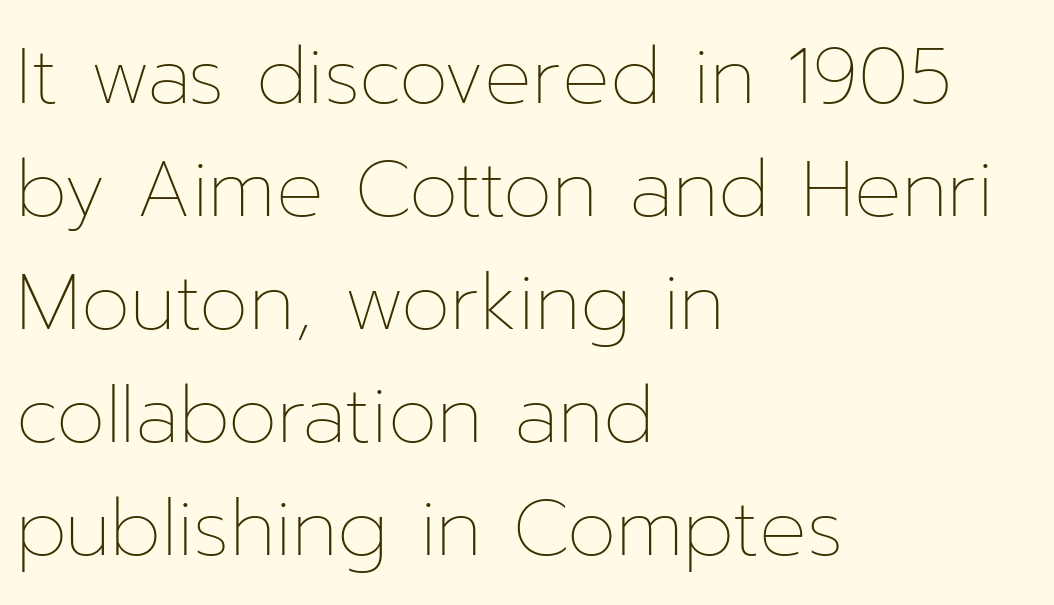
The image shows 79 px thin type, upright; set left-aligned, normal line spacing (1.43x), normal letter spacing, not underlined; low stroke contrast and a medium x-height.
